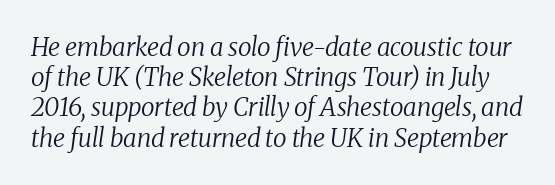
Q: Is the text bold? A: No.
Q: Is the text italic (slanted)? A: Yes, it leans right by about 8 degrees.
Q: Is the text underlined? A: No.
Q: Is the spacing between letters normal or unusually wide? A: Normal.
